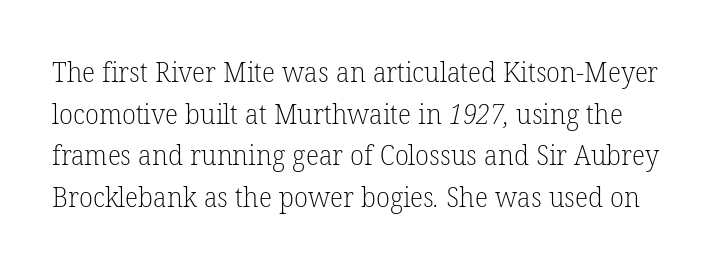
The passage shown is not underscored anywhere. Unbolded letterforms with no extra heft. Character widths vary here, with narrow letters taking less room than wide ones. Does the leading feel generous? No, just average. What kind of face is this? One with serifs.
